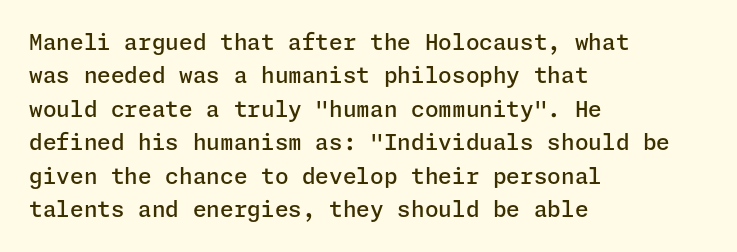
Rows of type keep a routine distance in the vertical direction. Default kerning and tracking; the words read as compact shapes. The font's upright variant was chosen for this text. As a designer I'd log this as weight 600, semibold. The string is rendered with underlining switched off.
